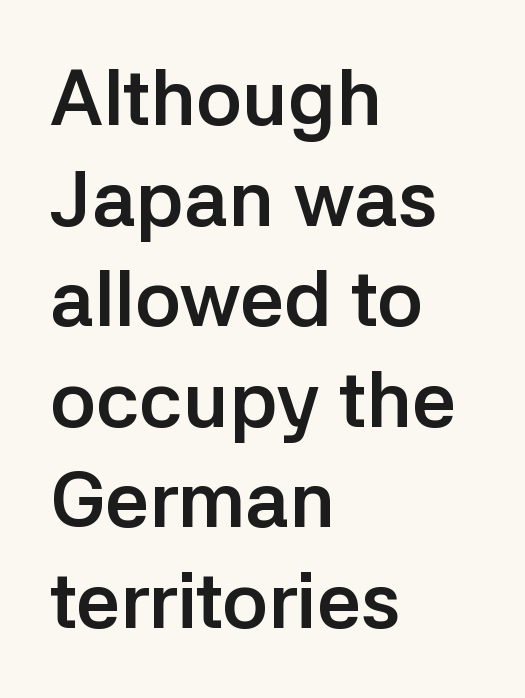
{"serif": "no", "italic": "no", "bold": "yes", "weight": "semibold", "width": "normal", "stroke_contrast": "low", "x_height": "medium", "monospaced": "no", "underline": "no", "align": "left", "line_spacing": "normal", "line_spacing_ratio": 1.29, "letter_spacing": "normal", "letter_spacing_em": 0.0, "glyph_px": 78}
